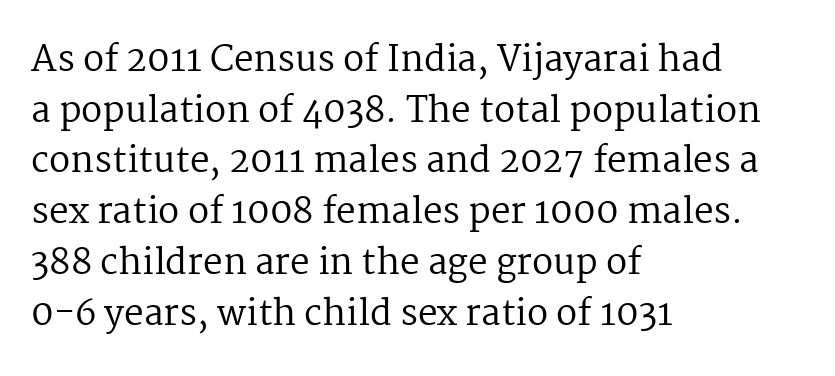
Q: Is the text bold? A: No.
Q: Is the text italic (slanted)? A: No, it is upright.
Q: Is the typeface a serif or a sans-serif typeface? A: Serif.
Q: Is the text underlined? A: No.
Q: How is the paragraph aligned? A: Left-aligned.
Q: Is the spacing between letters normal or unusually wide? A: Normal.
Q: Is the spacing between lines tight, normal or loose? A: Normal.
Q: Width (condensed, normal, or wide)? A: Normal.
Q: Stroke contrast? A: Medium.
Q: x-height? A: Medium.
Q: Monospaced? A: No.
